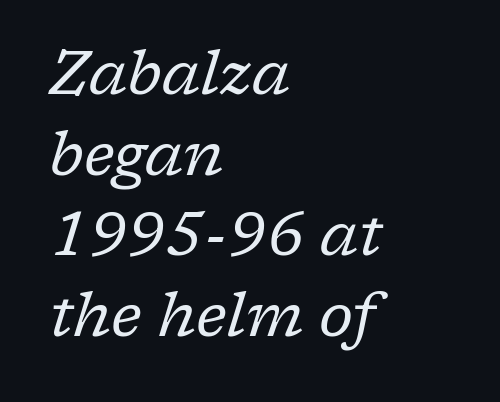
The designer went with a serif here, giving each stem small feet. Proportional: the letters do not fall into vertical columns. This rendering features lettering with no underline. Yep, that's italic — everything's leaning.
